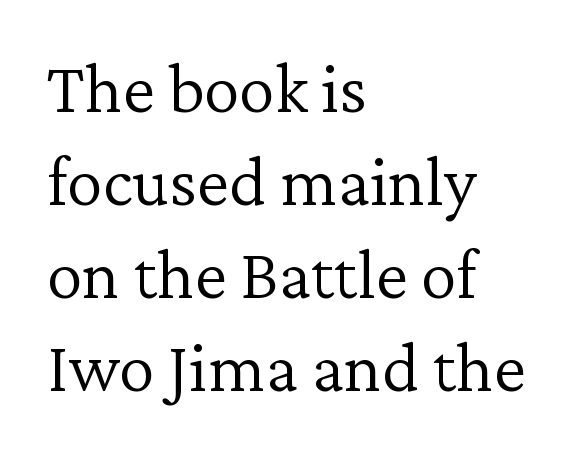
The image shows 72 px light serif type, upright; set left-aligned, normal line spacing (1.29x), normal letter spacing, not underlined; low stroke contrast and a medium x-height.
